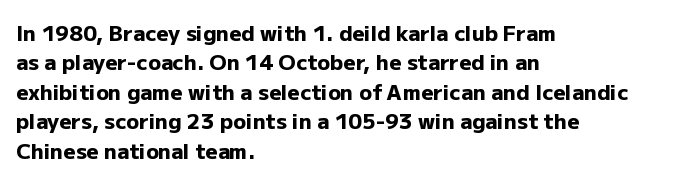
{"italic": "no", "bold": "yes", "underline": "no", "align": "left", "line_spacing": "normal", "line_spacing_ratio": 1.4, "letter_spacing": "normal", "letter_spacing_em": 0.0, "glyph_px": 21}
